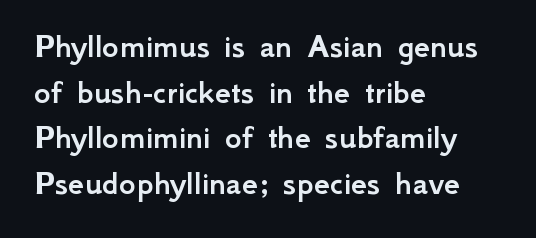
{"serif": "no", "italic": "no", "width": "normal", "stroke_contrast": "low", "x_height": "small", "monospaced": "no", "underline": "no", "align": "left", "line_spacing": "normal", "line_spacing_ratio": 1.27, "letter_spacing": "normal", "letter_spacing_em": 0.0, "glyph_px": 36}
